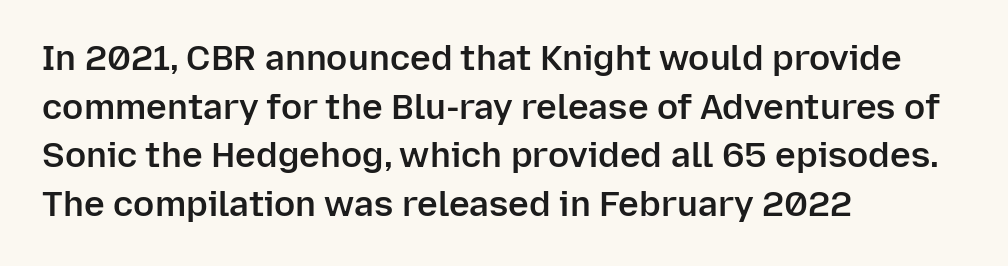
Is the letter spacing exaggerated? No — it looks like the ordinary default. These lines are composed in type without serifs. The typesetting leans somewhat heavy: a semibold. A typesetter would call this proportional, since set widths differ per character. The paragraph shown leans on its left margin.
